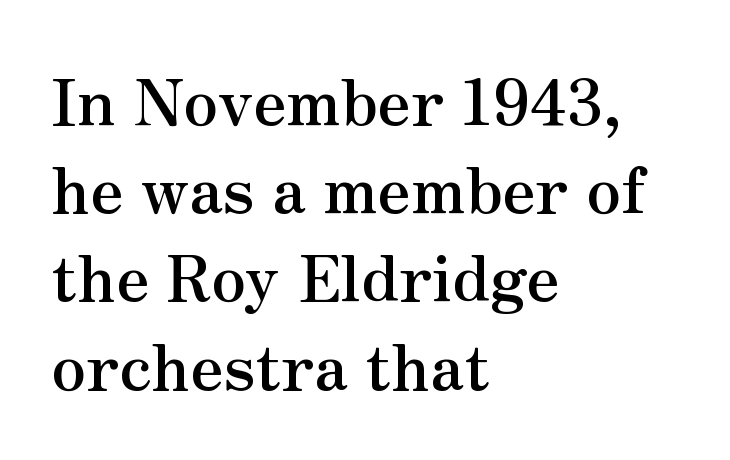
The characters display serif detailing at their extremities. Underlining? Definitely not there. Heavy, bold letterforms. Teacher's note: observe the even left margin — that is flush-left alignment. The rendering keeps characters at their native spacing. This is roman type, the default non-slanted kind.
